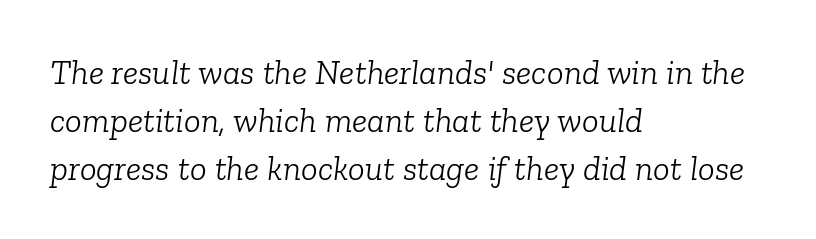
Q: Is the text bold? A: No.
Q: Is the text italic (slanted)? A: Yes, it leans right by about 6 degrees.
Q: Is the typeface a serif or a sans-serif typeface? A: Serif.
Q: Is the text underlined? A: No.
Q: How is the paragraph aligned? A: Left-aligned.
Q: Is the spacing between letters normal or unusually wide? A: Normal.
Q: Is the spacing between lines tight, normal or loose? A: Normal.
Q: Width (condensed, normal, or wide)? A: Normal.
Q: Stroke contrast? A: Low.
Q: x-height? A: Medium.
Q: Monospaced? A: No.
